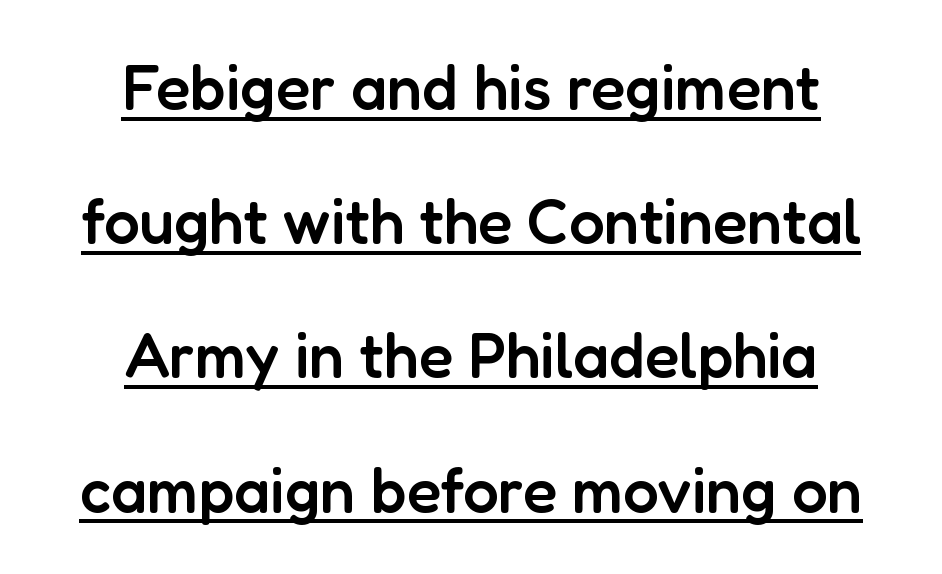
The image shows 63 px semibold sans-serif type, upright; set centered, loose line spacing (2.13x), normal letter spacing, underlined; low stroke contrast and a medium x-height.
